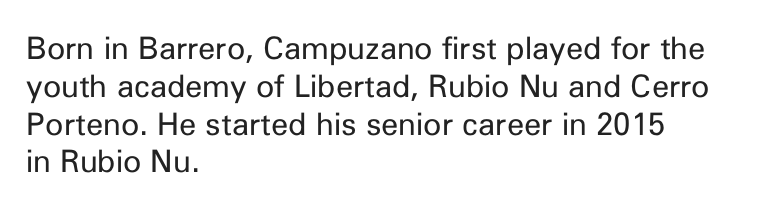
{"serif": "no", "italic": "no", "bold": "no", "weight": "regular", "width": "normal", "stroke_contrast": "low", "x_height": "medium", "monospaced": "no", "underline": "no", "align": "left", "line_spacing_ratio": 1.22, "letter_spacing": "normal", "letter_spacing_em": 0.0, "glyph_px": 31}
